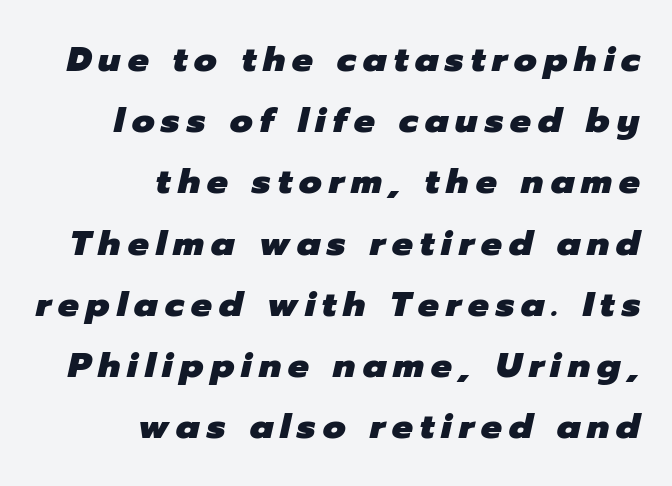
Rendered with sloped, italic letterforms. The rendering uses natural spacing where letterforms have individual widths. Bold? Absolutely — the strokes are thick and heavy. Spacing between characters has been opened up far beyond the box default. Horizontally, the lines are justified to the trailing edge only.
